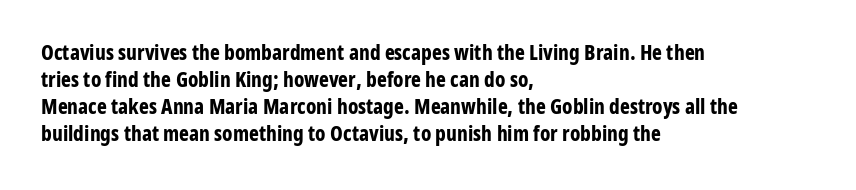
{"italic": "no", "bold": "yes", "underline": "no", "align": "left", "line_spacing": "normal", "line_spacing_ratio": 1.28, "letter_spacing": "normal", "letter_spacing_em": 0.0, "glyph_px": 21}
